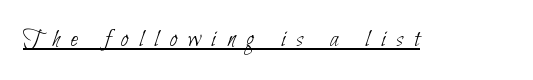
{"bold": "no", "underline": "yes", "letter_spacing": "wide", "letter_spacing_em": 0.42, "glyph_px": 26}
